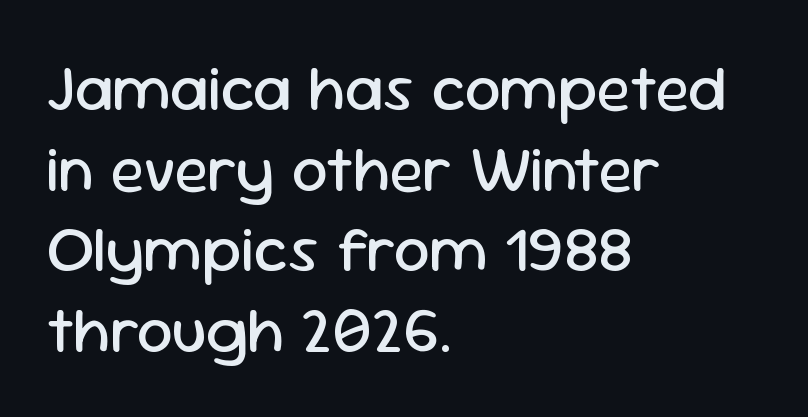
{"serif": "no", "italic": "no", "bold": "no", "weight": "regular", "width": "normal", "stroke_contrast": "low", "x_height": "medium", "monospaced": "no", "underline": "no", "align": "left", "line_spacing": "normal", "line_spacing_ratio": 1.26, "letter_spacing": "normal", "letter_spacing_em": 0.0, "glyph_px": 64}
